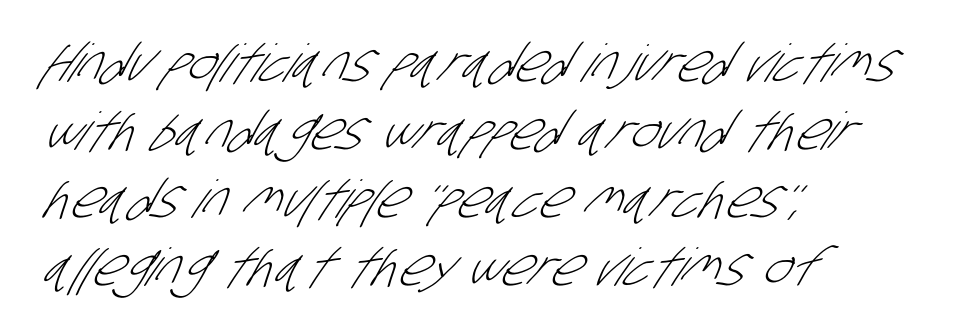
Q: Is the text bold? A: No.
Q: Is the typeface a serif or a sans-serif typeface? A: Sans-serif.
Q: Is the text underlined? A: No.
Q: How is the paragraph aligned? A: Left-aligned.
Q: Is the spacing between letters normal or unusually wide? A: Normal.
Q: Is the spacing between lines tight, normal or loose? A: Normal.
Q: Width (condensed, normal, or wide)? A: Condensed.
Q: Stroke contrast? A: Low.
Q: x-height? A: Large.
Q: Monospaced? A: No.
